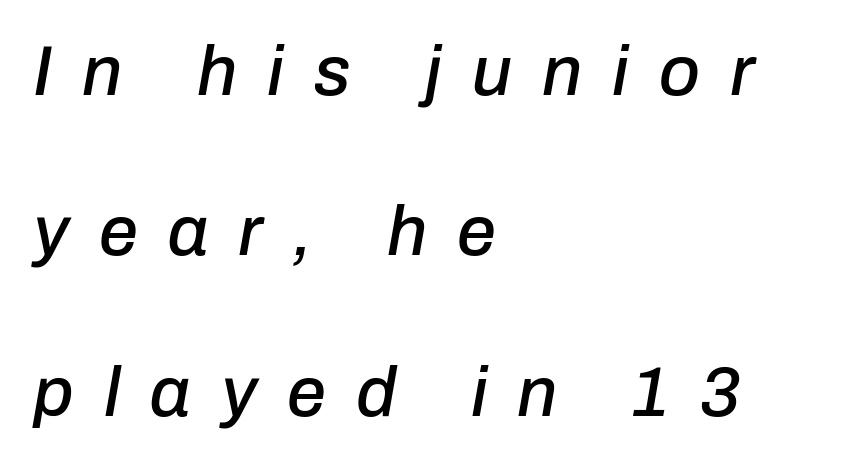
The line texture is sparse and dotted thanks to wide tracking. The setting favours the left margin, as ordinary paragraphs usually do. Interline gaps are noticeably wide in this sample. The letters advance in unequal steps, a hallmark of proportional type. Unmarked baselines from the first word to the last.
